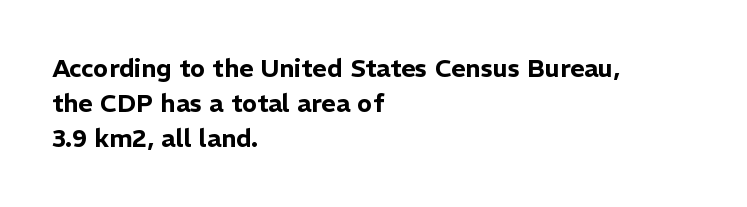
Posture: straight, roman, zero tilt. This rendering uses left alignment, leaving the right contour irregular. This sample keeps an unexceptional amount of space between lines. Bare-footed words on every line.
